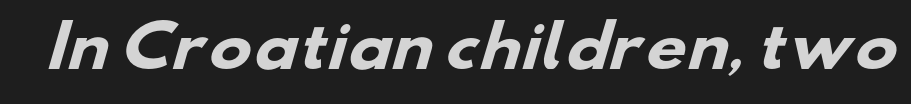
Serif or sans? Sans — the stroke terminals are bare. Short note: letters normally spaced. This rendering features lettering with no underline. The face used here has the dense, thick strokes of a bold. Spacing verdict: proportional, widths tailored to each character.
